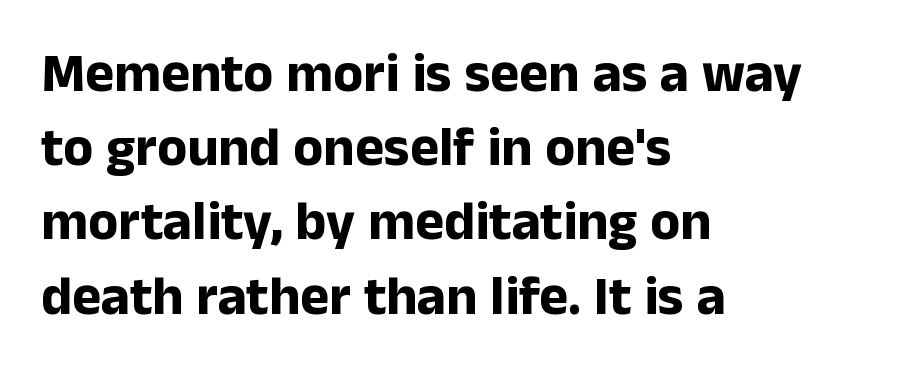
{"serif": "no", "italic": "no", "bold": "yes", "weight": "bold", "width": "normal", "stroke_contrast": "low", "x_height": "medium", "monospaced": "no", "underline": "no", "align": "left", "line_spacing": "normal", "line_spacing_ratio": 1.35, "letter_spacing": "normal", "letter_spacing_em": 0.0, "glyph_px": 55}
